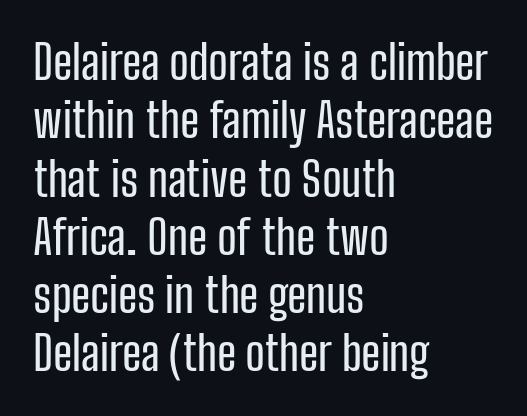
{"serif": "no", "italic": "no", "width": "condensed", "stroke_contrast": "low", "x_height": "medium", "monospaced": "no", "underline": "no", "align": "left", "line_spacing_ratio": 1.24, "letter_spacing": "normal", "letter_spacing_em": 0.0, "glyph_px": 47}
